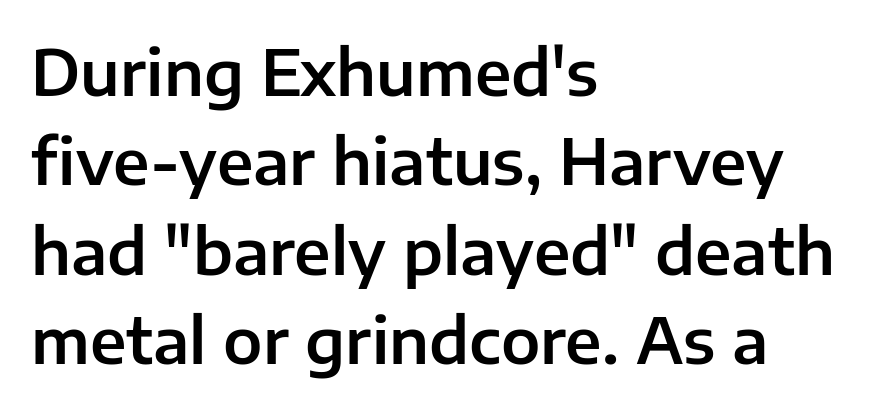
{"serif": "no", "italic": "no", "width": "normal", "stroke_contrast": "low", "x_height": "medium", "monospaced": "no", "underline": "no", "align": "left", "line_spacing": "normal", "line_spacing_ratio": 1.42, "letter_spacing": "normal", "letter_spacing_em": 0.0, "glyph_px": 63}
